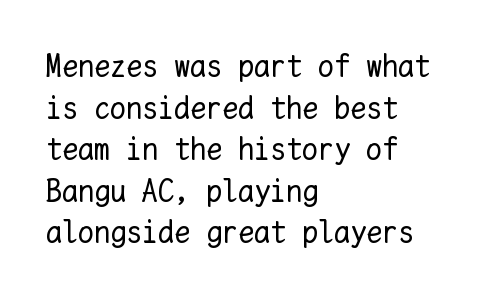
{"italic": "no", "bold": "no", "weight": "regular", "width": "normal", "stroke_contrast": "low", "x_height": "medium", "monospaced": "yes", "underline": "no", "align": "left", "line_spacing": "normal", "line_spacing_ratio": 1.3, "letter_spacing": "normal", "letter_spacing_em": 0.0, "glyph_px": 32}
